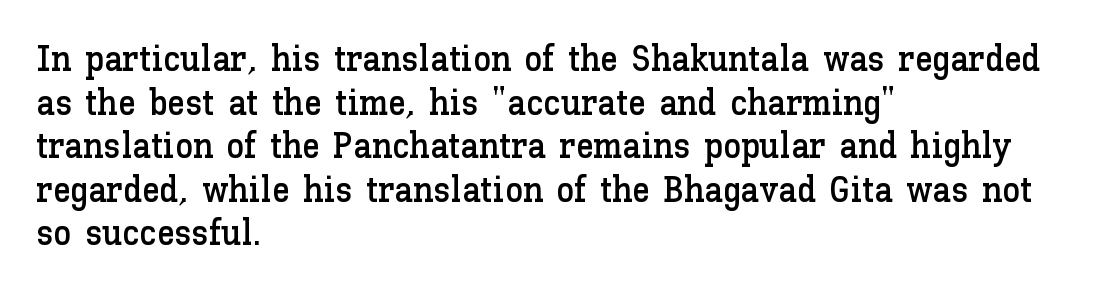
{"italic": "no", "width": "normal", "stroke_contrast": "low", "x_height": "medium", "monospaced": "no", "underline": "no", "align": "left", "line_spacing_ratio": 1.21, "letter_spacing": "normal", "letter_spacing_em": 0.0, "glyph_px": 36}
